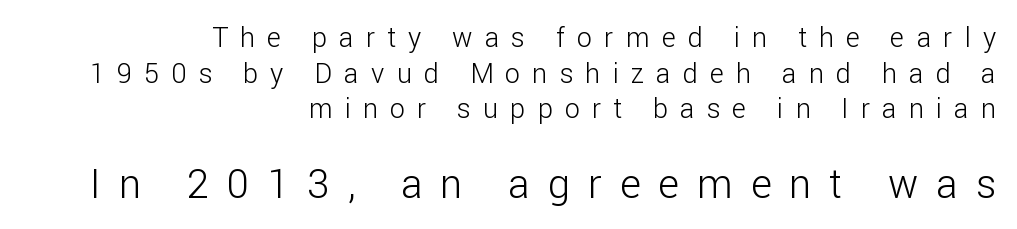
The image shows 40 px light sans-serif type, upright; set right-aligned, normal line spacing (1.32x), unusually wide letter spacing (+0.45 em), not underlined; the second (bottom) block is 1.48x larger; low stroke contrast and a medium x-height.
